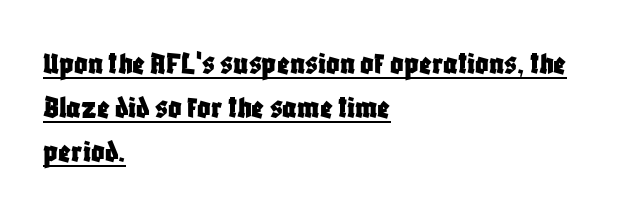
{"serif": "no", "italic": "no", "width": "condensed", "stroke_contrast": "low", "x_height": "large", "monospaced": "no", "underline": "yes", "align": "left", "line_spacing": "normal", "line_spacing_ratio": 1.33, "letter_spacing": "normal", "letter_spacing_em": 0.0, "glyph_px": 33}
